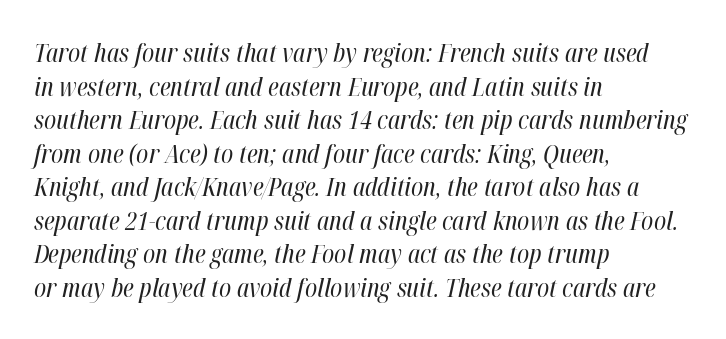
{"italic": "yes", "lean": "right", "slant_degrees": 12, "bold": "no", "underline": "no", "align": "left", "line_spacing": "normal", "line_spacing_ratio": 1.29, "letter_spacing": "normal", "letter_spacing_em": 0.0, "glyph_px": 26}
